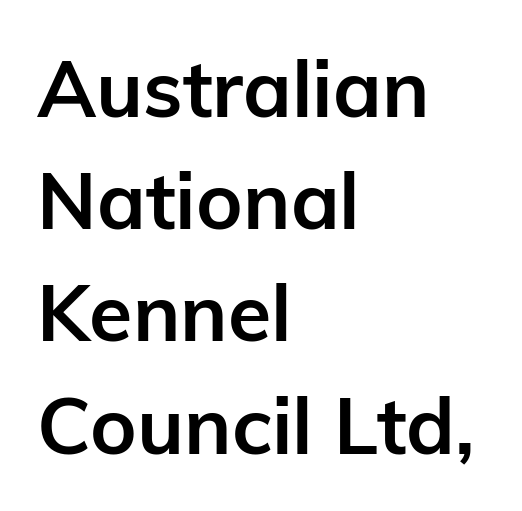
{"serif": "no", "italic": "no", "bold": "yes", "weight": "semibold", "width": "normal", "stroke_contrast": "low", "x_height": "medium", "monospaced": "no", "underline": "no", "align": "left", "line_spacing": "normal", "line_spacing_ratio": 1.42, "letter_spacing": "normal", "letter_spacing_em": 0.0, "glyph_px": 79}
